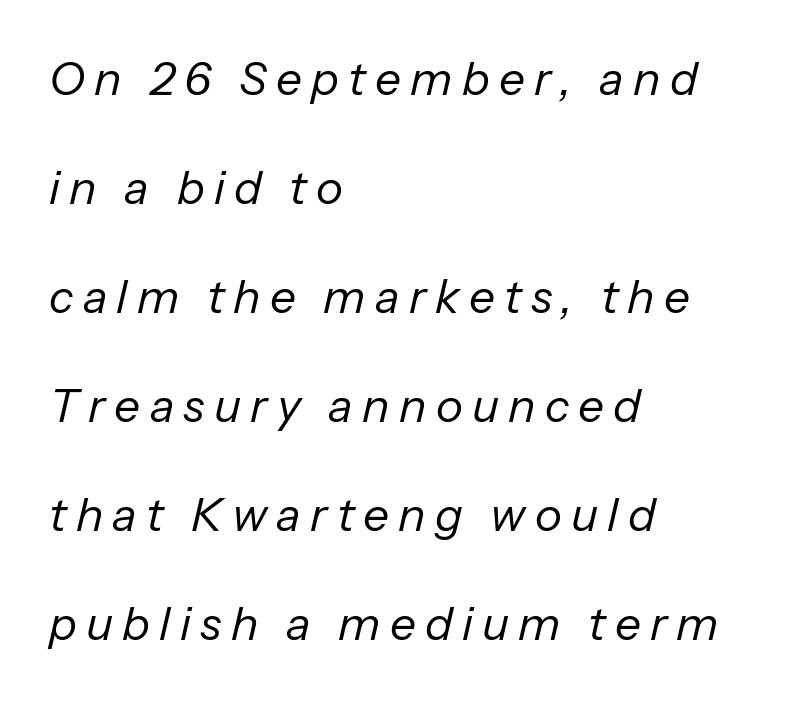
The image shows 46 px regular-weight type, italic (leaning right); set left-aligned, loose line spacing (2.37x), unusually wide letter spacing (+0.2 em), not underlined; low stroke contrast and a medium x-height.
